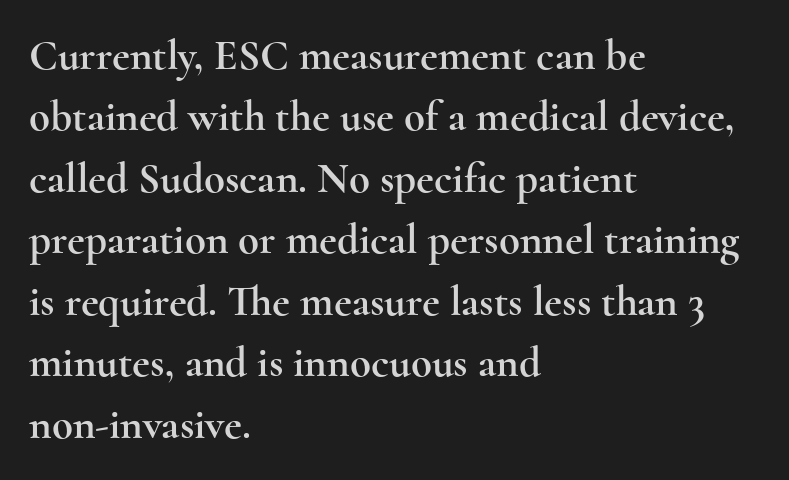
{"serif": "yes", "italic": "no", "width": "wide", "x_height": "small", "monospaced": "no", "underline": "no", "align": "left", "line_spacing": "normal", "line_spacing_ratio": 1.43, "letter_spacing": "normal", "letter_spacing_em": 0.0, "glyph_px": 43}
